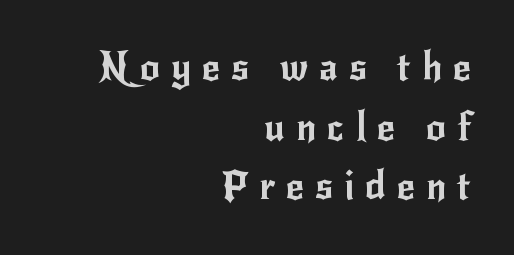
The image shows 39 px sans-serif type, upright; set right-aligned, normal line spacing (1.53x), unusually wide letter spacing (+0.28 em), not underlined; low stroke contrast and a small x-height.
